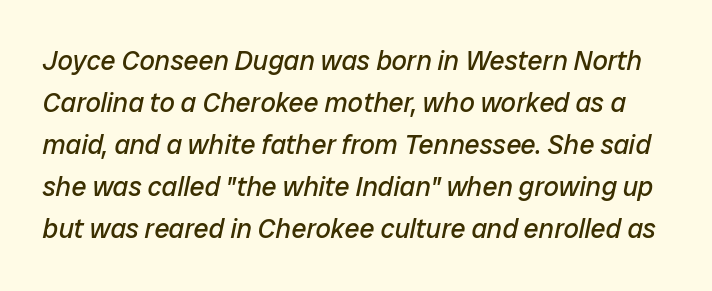
{"italic": "yes", "lean": "right", "slant_degrees": 12, "bold": "no", "underline": "no", "line_spacing": "normal", "line_spacing_ratio": 1.56, "letter_spacing": "normal", "letter_spacing_em": 0.0, "glyph_px": 27}
